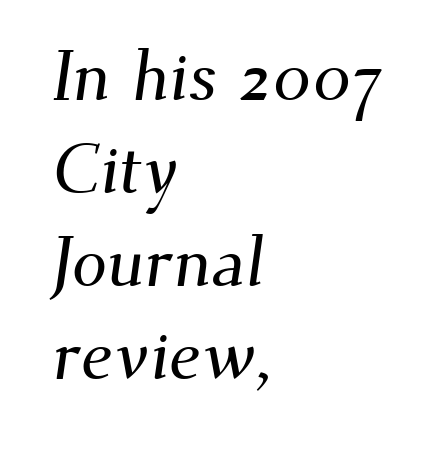
Q: Is the typeface a serif or a sans-serif typeface? A: Serif.
Q: Is the text underlined? A: No.
Q: How is the paragraph aligned? A: Left-aligned.
Q: Is the spacing between letters normal or unusually wide? A: Normal.
Q: Is the spacing between lines tight, normal or loose? A: Normal.
Q: Width (condensed, normal, or wide)? A: Normal.
Q: Stroke contrast? A: Medium.
Q: x-height? A: Small.
Q: Monospaced? A: No.
